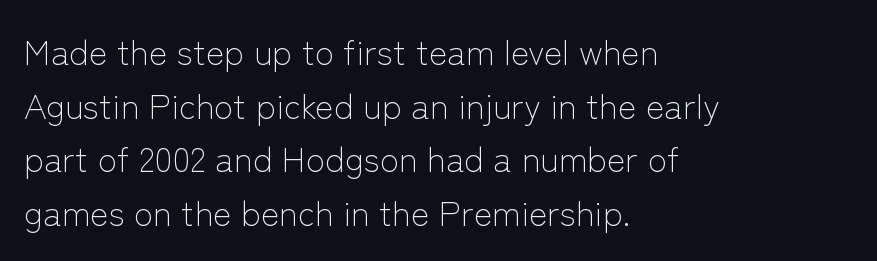
{"serif": "no", "italic": "no", "bold": "no", "weight": "light", "width": "normal", "stroke_contrast": "low", "x_height": "medium", "monospaced": "no", "underline": "no", "align": "left", "line_spacing": "normal", "line_spacing_ratio": 1.53, "letter_spacing": "normal", "letter_spacing_em": 0.0, "glyph_px": 35}
